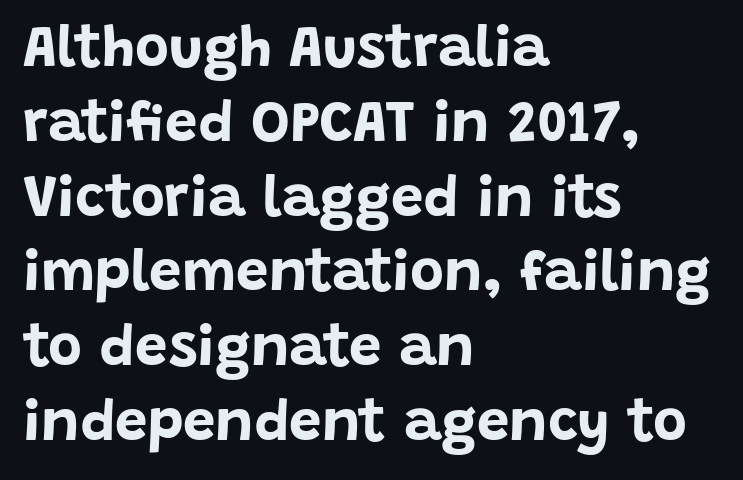
{"serif": "no", "italic": "no", "bold": "yes", "weight": "bold", "width": "normal", "stroke_contrast": "low", "x_height": "large", "monospaced": "no", "underline": "no", "align": "left", "line_spacing": "normal", "line_spacing_ratio": 1.29, "letter_spacing": "normal", "letter_spacing_em": 0.0, "glyph_px": 58}
